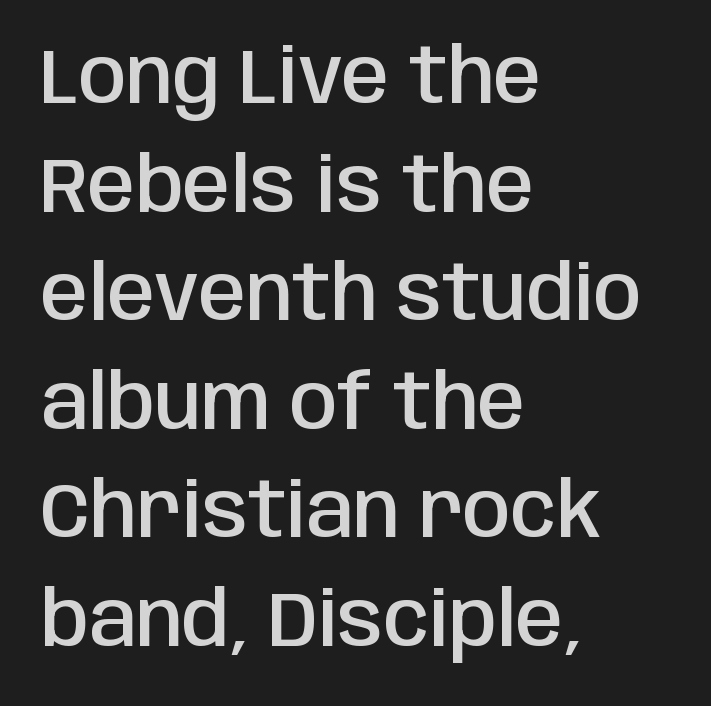
Each line starts at the same left margin while the right side varies. Default kerning and tracking; the words read as compact shapes. Looks like regular typesetting: each glyph gets only the width it needs. Does the lettering tilt? It doesn't — this is upright. These lines carry some extra weight — a demibold, not a full bold.
